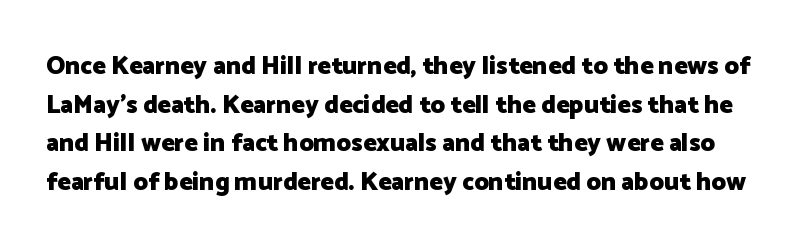
Successive baselines arrive at the customary interval. Any mark beneath the type? The region is blank. A roman cut, with each character standing at attention. Is the letter spacing exaggerated? No — it looks like the ordinary default. Weight check: bold — yes, fully.
